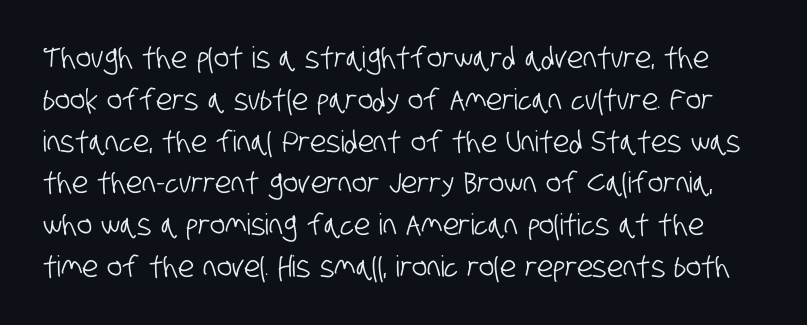
Q: Is the typeface a serif or a sans-serif typeface? A: Sans-serif.
Q: Is the text underlined? A: No.
Q: Is the spacing between letters normal or unusually wide? A: Normal.
Q: Is the spacing between lines tight, normal or loose? A: Normal.
Q: Width (condensed, normal, or wide)? A: Condensed.
Q: Stroke contrast? A: Low.
Q: x-height? A: Large.
Q: Monospaced? A: No.
